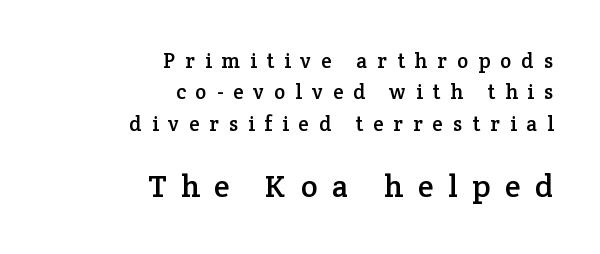
The image shows 31 px serif type, upright; set right-aligned, normal line spacing (1.5x), unusually wide letter spacing (+0.48 em), not underlined; the second (bottom) block is 1.48x larger; low stroke contrast and a medium x-height.
